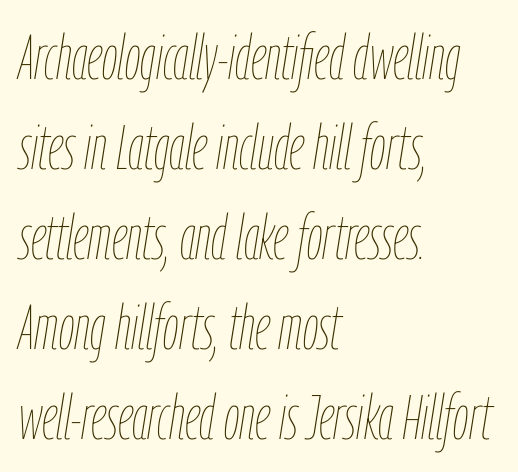
Q: Is the text bold? A: No.
Q: Is the text italic (slanted)? A: Yes, it leans right by about 9 degrees.
Q: Is the text underlined? A: No.
Q: How is the paragraph aligned? A: Left-aligned.
Q: Is the spacing between letters normal or unusually wide? A: Normal.
Q: Is the spacing between lines tight, normal or loose? A: Normal.
Q: Width (condensed, normal, or wide)? A: Condensed.
Q: Stroke contrast? A: Low.
Q: x-height? A: Medium.
Q: Monospaced? A: No.
